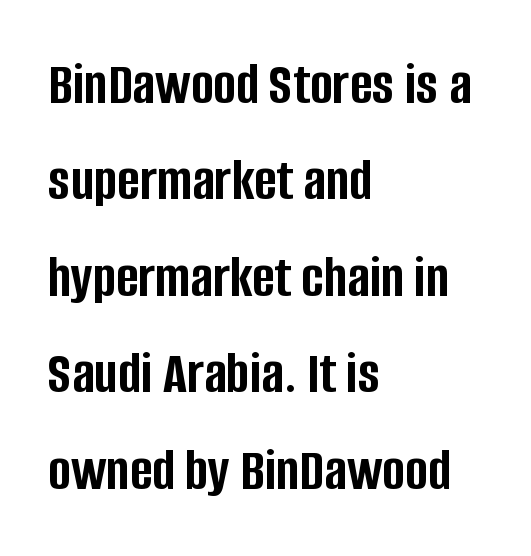
The image shows 61 px semibold, condensed sans-serif type, upright; set left-aligned, normal line spacing (1.58x), normal letter spacing, not underlined; low stroke contrast and a large x-height.
